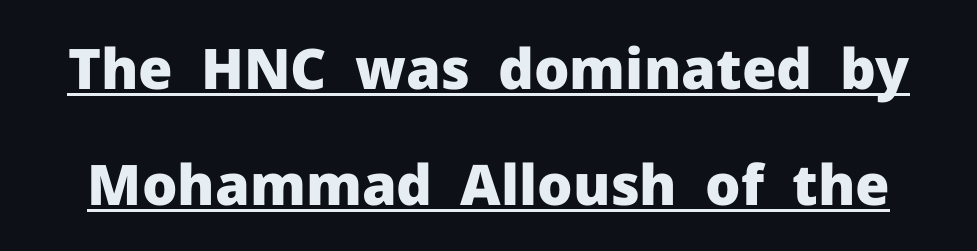
The image shows 56 px heavy sans-serif type, upright; set loose line spacing (2.07x), normal letter spacing, underlined; low stroke contrast and a medium x-height.
